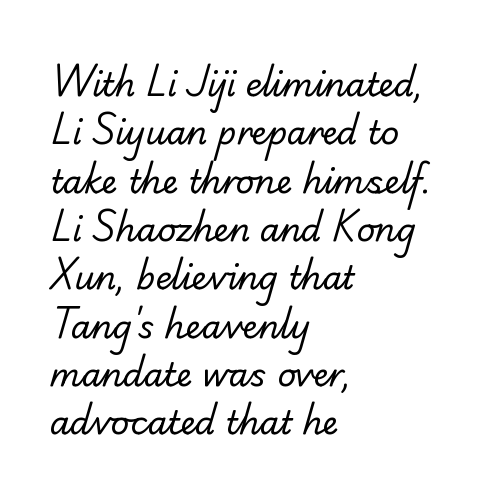
The image shows 32 px regular-weight serif type; set left-aligned, normal line spacing (1.51x), normal letter spacing, not underlined; low stroke contrast and a small x-height.
